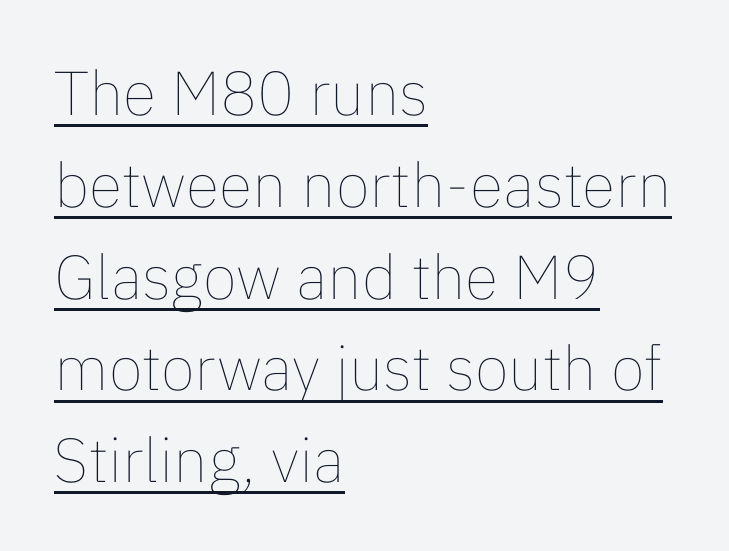
Q: Is the text bold? A: No.
Q: Is the text italic (slanted)? A: No, it is upright.
Q: Is the text underlined? A: Yes.
Q: How is the paragraph aligned? A: Left-aligned.
Q: Is the spacing between letters normal or unusually wide? A: Normal.
Q: Is the spacing between lines tight, normal or loose? A: Normal.
Q: Width (condensed, normal, or wide)? A: Normal.
Q: Stroke contrast? A: Low.
Q: x-height? A: Medium.
Q: Monospaced? A: No.
